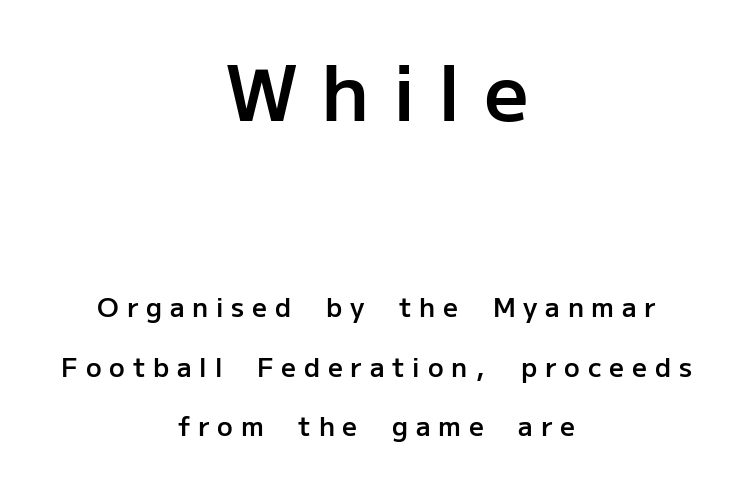
{"serif": "no", "italic": "no", "bold": "semi", "weight": "semibold", "width": "normal", "stroke_contrast": "low", "x_height": "medium", "monospaced": "no", "underline": "no", "align": "center", "line_spacing": "loose", "line_spacing_ratio": 2.3, "letter_spacing": "wide", "letter_spacing_em": 0.3, "larger_block": "first", "size_ratio": 3.0, "glyph_px": 78}
